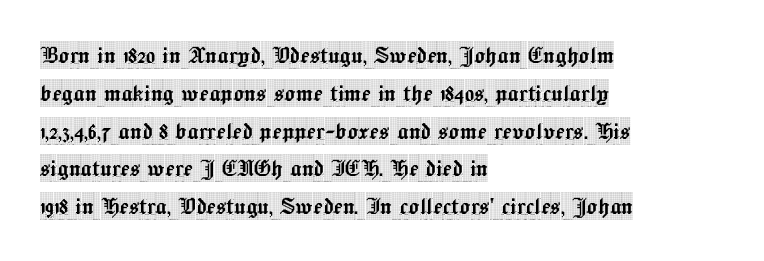
Q: Is the text italic (slanted)? A: No, it is upright.
Q: Is the typeface a serif or a sans-serif typeface? A: Serif.
Q: Is the text underlined? A: No.
Q: How is the paragraph aligned? A: Left-aligned.
Q: Is the spacing between letters normal or unusually wide? A: Normal.
Q: Is the spacing between lines tight, normal or loose? A: Normal.
Q: Width (condensed, normal, or wide)? A: Condensed.
Q: x-height? A: Large.
Q: Monospaced? A: No.
